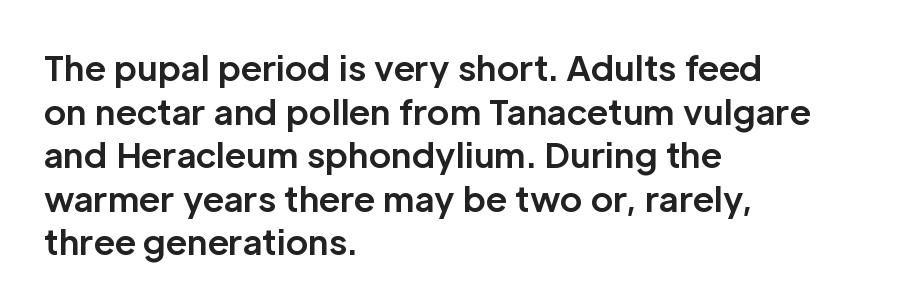
The image shows 34 px bold sans-serif type, upright; set left-aligned, normal line spacing (1.28x), normal letter spacing, not underlined; low stroke contrast and a medium x-height.
